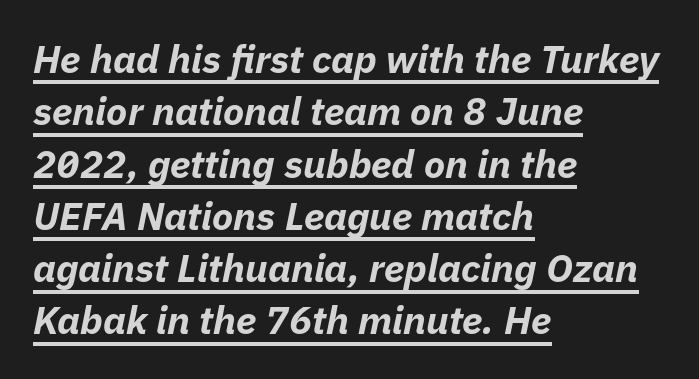
Rows of type keep a routine distance in the vertical direction. A typesetter would call this proportional, since set widths differ per character. Caption: multi-line text, flush left, ragged right. There's an unmistakable incline to the writing here. This rendering features underlined lettering.
